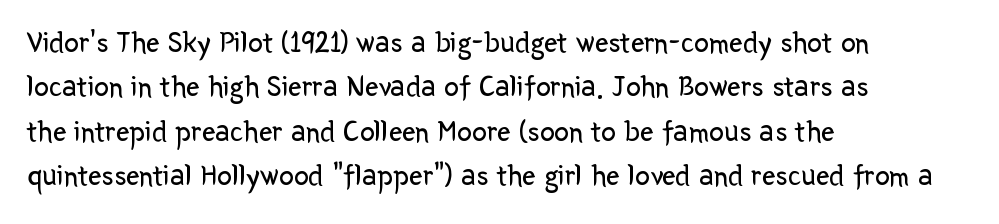
{"serif": "no", "italic": "no", "bold": "no", "weight": "regular", "width": "normal", "stroke_contrast": "low", "x_height": "medium", "monospaced": "no", "underline": "no", "align": "left", "line_spacing": "normal", "line_spacing_ratio": 1.48, "letter_spacing": "normal", "letter_spacing_em": 0.0, "glyph_px": 30}
